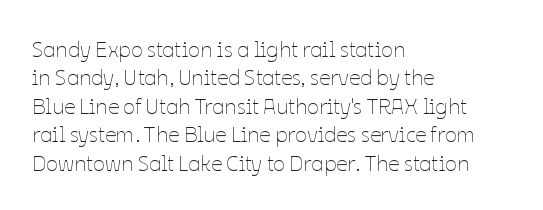
Q: Is the text bold? A: No.
Q: Is the text italic (slanted)? A: No, it is upright.
Q: Is the text underlined? A: No.
Q: How is the paragraph aligned? A: Left-aligned.
Q: Is the spacing between letters normal or unusually wide? A: Normal.
Q: Is the spacing between lines tight, normal or loose? A: Normal.
